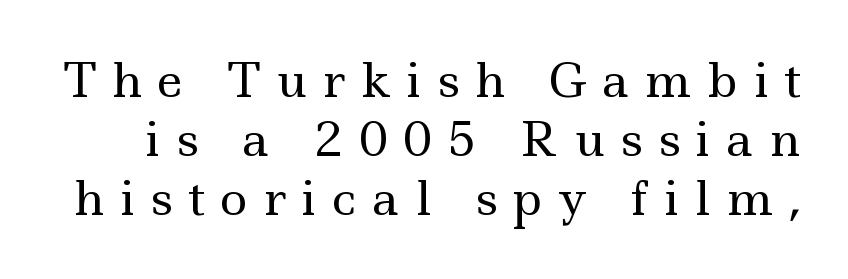
The image shows 47 px regular-weight, wide serif type, upright; set normal line spacing (1.26x), unusually wide letter spacing (+0.33 em), not underlined; a small x-height.
